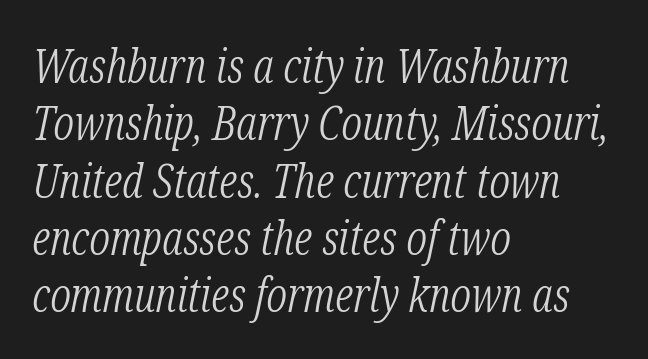
The image shows 47 px light, condensed serif type, italic (leaning right); set left-aligned, line spacing 1.22x, normal letter spacing, not underlined; low stroke contrast and a medium x-height.
